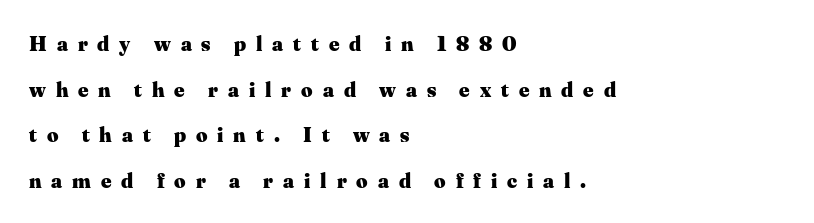
Weight check: bold — yes, fully. Baseline-to-baseline distance is far greater than the letter height. Teacher's note: observe the even left margin — that is flush-left alignment. Words appear elongated and porous because spacing is wide. Underlining? Definitely not there. A roman cut, with each character standing at attention.
